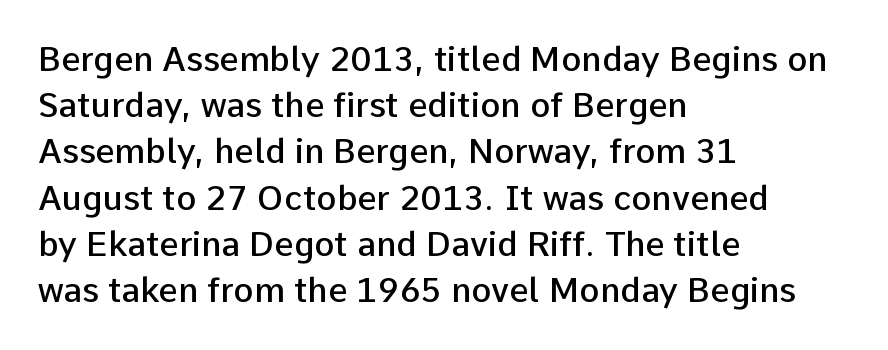
The image shows 34 px semibold sans-serif type, upright; set left-aligned, normal line spacing (1.36x), normal letter spacing, not underlined; low stroke contrast and a medium x-height.
